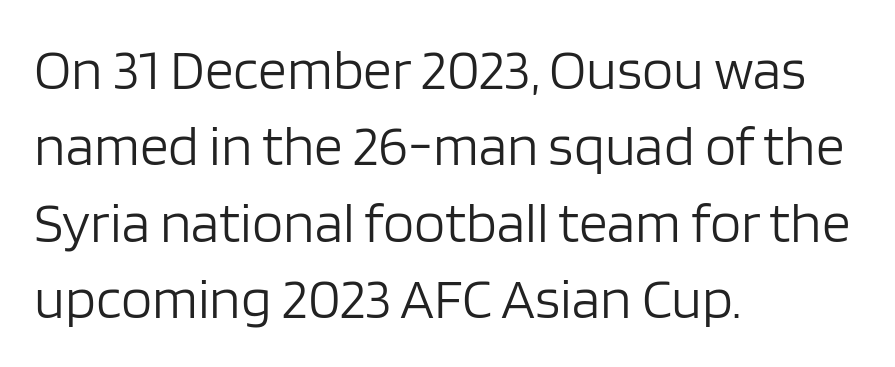
The designer went with a sans here, leaving each stem footless. Do the letters lean? They stand straight. These lines stack with their left ends in a neat column. If you measured baseline to baseline, you'd find a middling distance.
